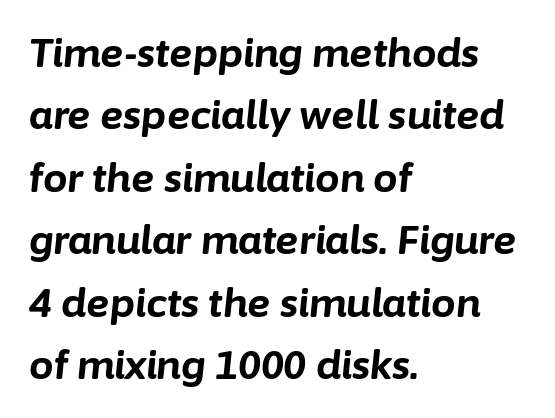
{"italic": "yes", "lean": "right", "slant_degrees": 6, "bold": "yes", "weight": "bold", "width": "normal", "stroke_contrast": "low", "x_height": "medium", "monospaced": "no", "underline": "no", "align": "left", "line_spacing": "normal", "line_spacing_ratio": 1.6, "letter_spacing": "normal", "letter_spacing_em": 0.0, "glyph_px": 39}
